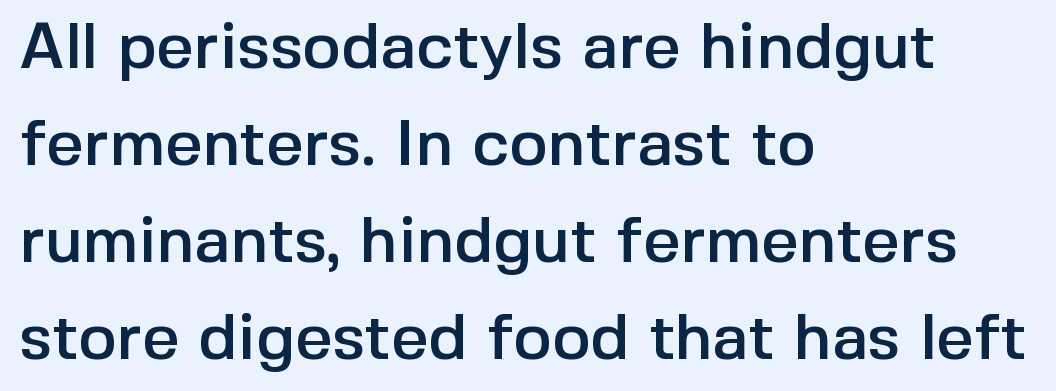
Alignment: flush left. Note: no serifs on the glyphs. Words float on clear page, feet unadorned. Between one letter and the next there's only the usual sliver of space.
